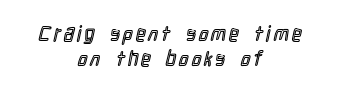
Each row of text sits above clean, open space. Alignment: centered.
